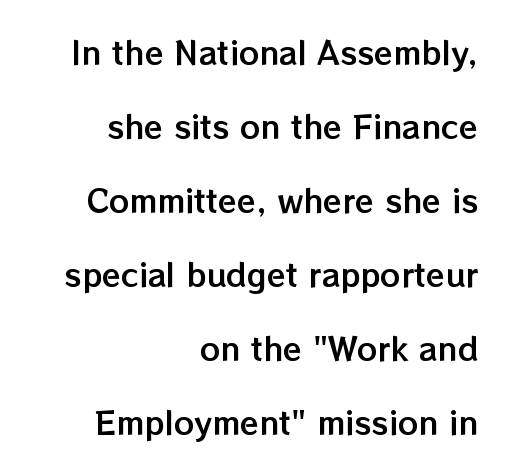
{"italic": "no", "width": "normal", "stroke_contrast": "low", "x_height": "medium", "monospaced": "no", "underline": "no", "align": "right", "line_spacing": "loose", "line_spacing_ratio": 2.39, "letter_spacing": "normal", "letter_spacing_em": 0.0, "glyph_px": 31}
